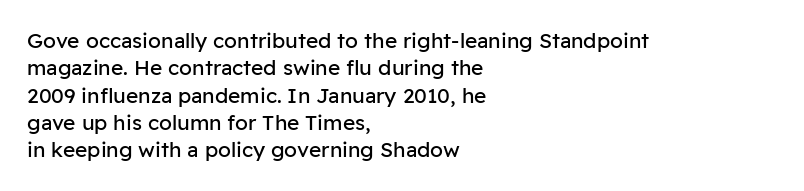
{"italic": "no", "bold": "no", "underline": "no", "align": "left", "line_spacing": "normal", "line_spacing_ratio": 1.3, "letter_spacing": "normal", "letter_spacing_em": 0.0, "glyph_px": 21}
